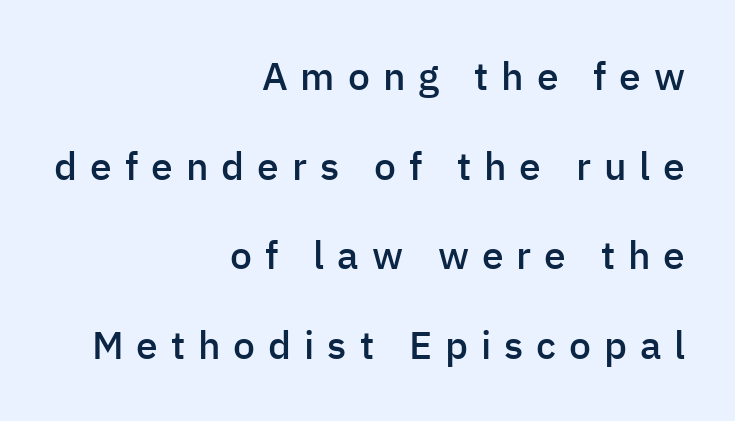
{"serif": "no", "italic": "no", "bold": "semi", "weight": "semibold", "width": "normal", "stroke_contrast": "low", "x_height": "medium", "monospaced": "no", "underline": "no", "align": "right", "line_spacing": "loose", "line_spacing_ratio": 2.3, "letter_spacing": "wide", "letter_spacing_em": 0.33, "glyph_px": 39}
